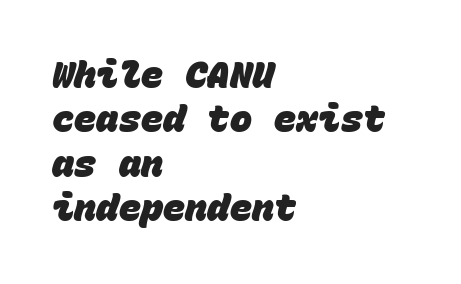
{"serif": "no", "bold": "yes", "weight": "heavy", "width": "normal", "stroke_contrast": "low", "x_height": "large", "monospaced": "yes", "underline": "no", "align": "left", "line_spacing_ratio": 1.2, "letter_spacing": "normal", "letter_spacing_em": 0.0, "glyph_px": 37}
